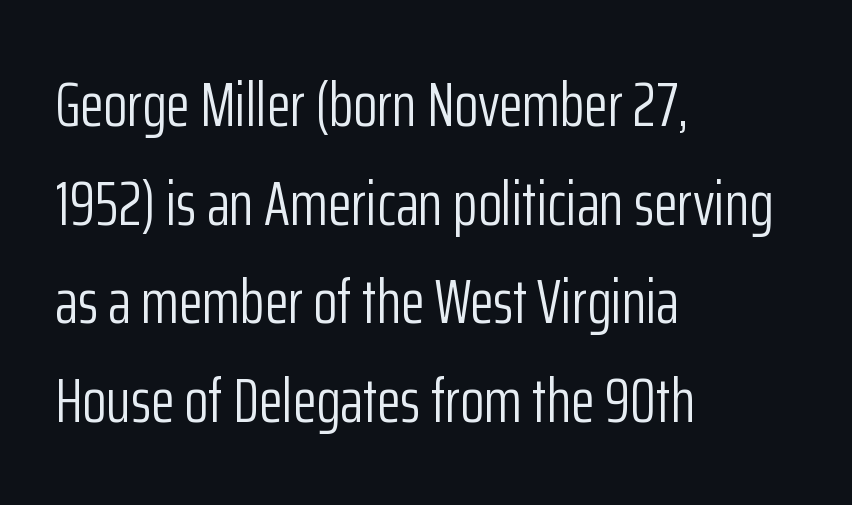
Horizontal bands of white between lines are of average thickness. No extra ink here — the face is not bold. Each letter keeps its own natural width here, so spacing adapts to shape. This rendering employs a face without finishing strokes, i.e., a sans-serif.
